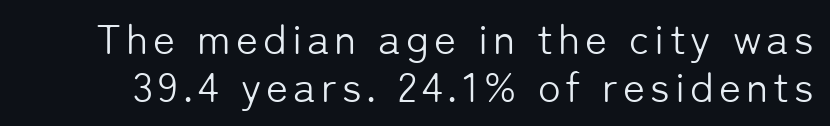
The image shows 42 px light sans-serif type, upright; set tight line spacing (1.15x), not underlined; low stroke contrast and a medium x-height.
